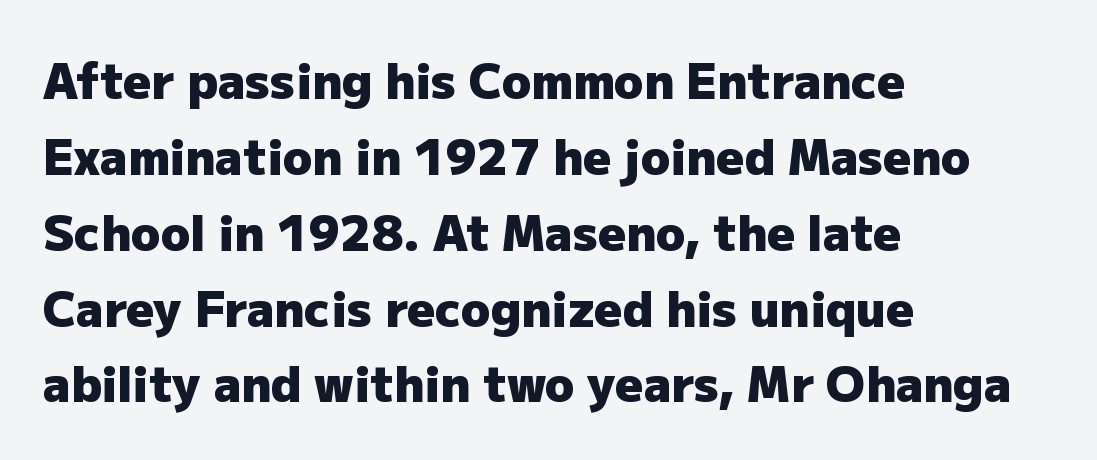
{"serif": "no", "italic": "no", "bold": "yes", "weight": "heavy", "width": "normal", "stroke_contrast": "low", "x_height": "medium", "monospaced": "no", "underline": "no", "align": "left", "line_spacing": "normal", "line_spacing_ratio": 1.58, "letter_spacing": "normal", "letter_spacing_em": 0.0, "glyph_px": 48}
